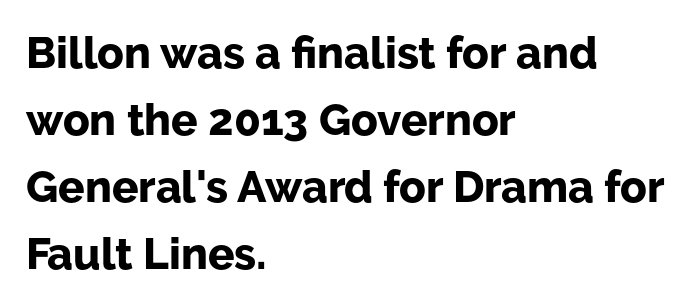
The typesetting leans heavy: a genuine bold. Upright lettering throughout. Anything drawn beneath the words? Only blank space. Regarding leading, the lines here are spaced in the standard way. The face used here is rendered with its standard letterfit. Note: no serifs on the glyphs.
